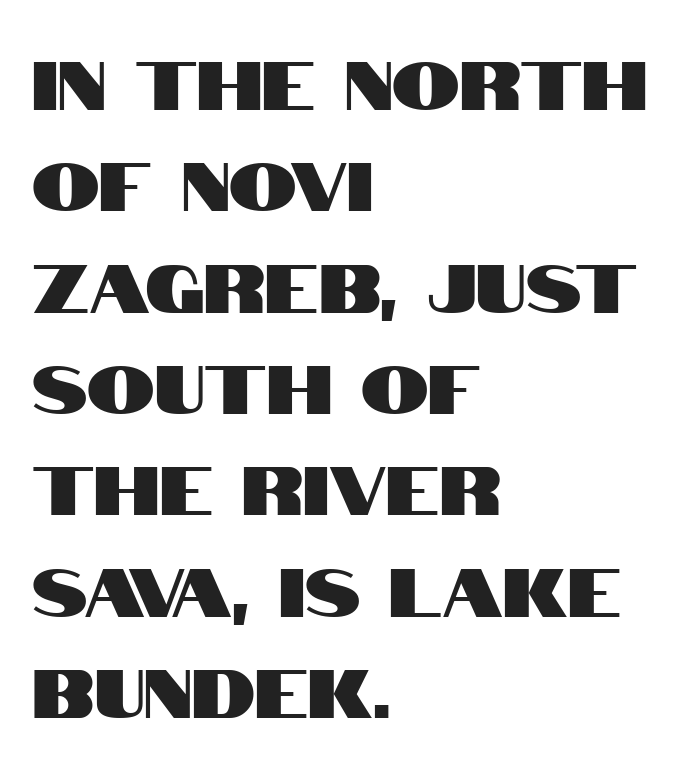
Does the lettering tilt? It doesn't — this is upright. Short and long lines alike share a common starting point at left. A typesetter would call this zero additional tracking. Spacing verdict: proportional, widths tailored to each character. What's the leading like? Ordinary, nothing unusual. The area under the type is left untouched.
